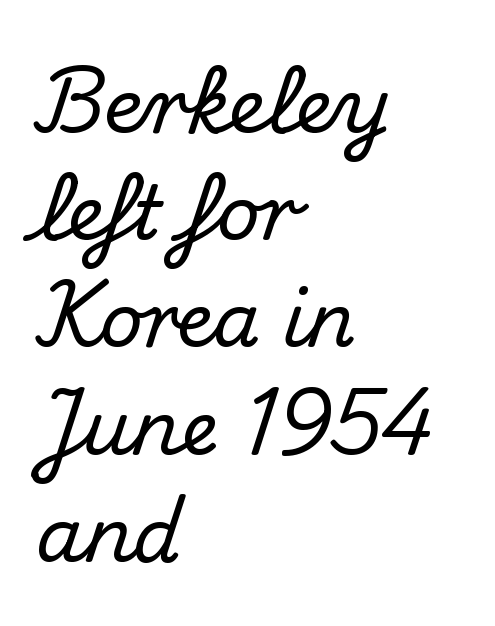
Each row of text sits above clean, open space. This sample uses a serif face. If you measured baseline to baseline, you'd find a middling distance. These lines stack with their left ends in a neat column.
